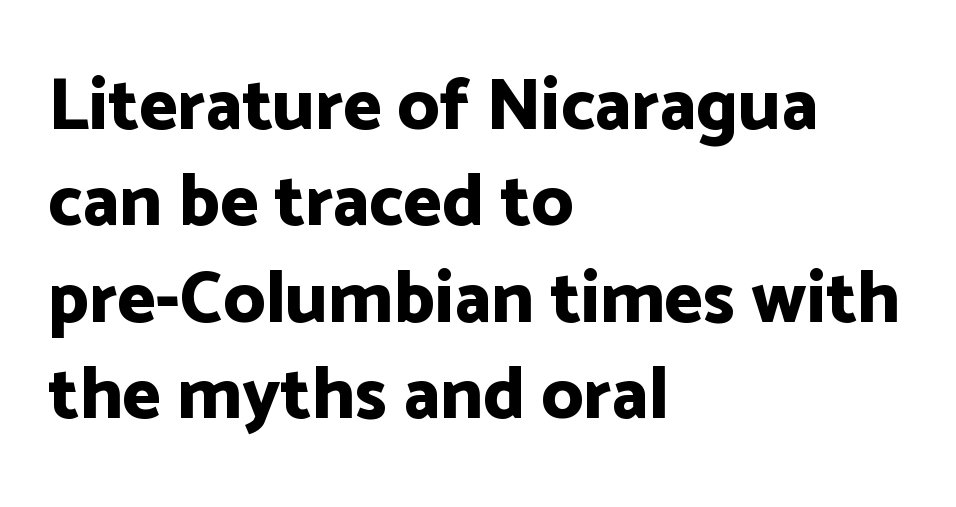
I'd call this a sans setting — the letters go barefoot. Think of a printed novel: that variable character pitch is what you see here. Glance below the letters and you will spot only blank space. Characters remain perfectly vertical along every line.
